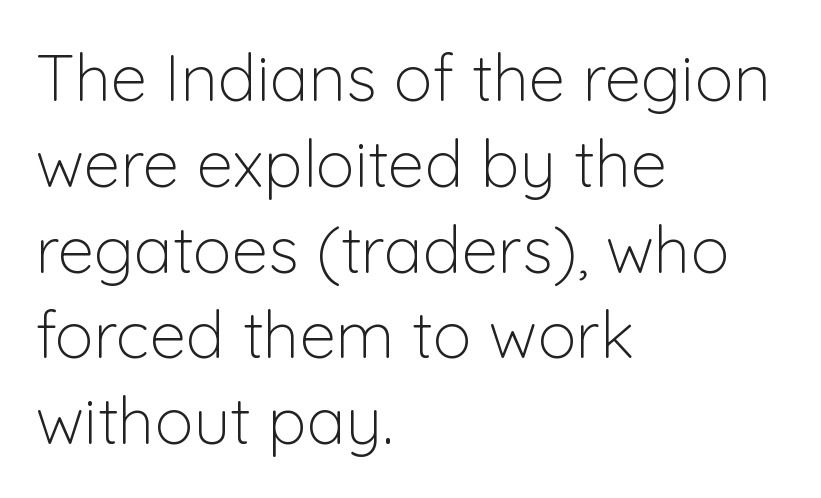
Q: Is the text bold? A: No.
Q: Is the text italic (slanted)? A: No, it is upright.
Q: Is the typeface a serif or a sans-serif typeface? A: Sans-serif.
Q: Is the text underlined? A: No.
Q: How is the paragraph aligned? A: Left-aligned.
Q: Is the spacing between letters normal or unusually wide? A: Normal.
Q: Is the spacing between lines tight, normal or loose? A: Normal.
Q: Width (condensed, normal, or wide)? A: Normal.
Q: Stroke contrast? A: Low.
Q: x-height? A: Medium.
Q: Monospaced? A: No.
